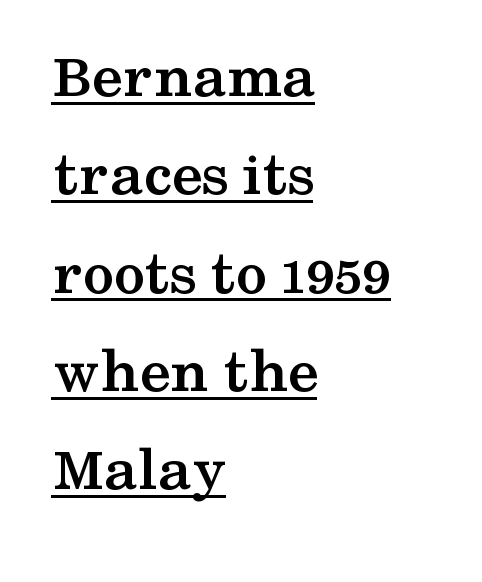
The image shows 63 px semibold, wide serif type, upright; set left-aligned, normal line spacing (1.56x), normal letter spacing, underlined; medium stroke contrast and a medium x-height.
